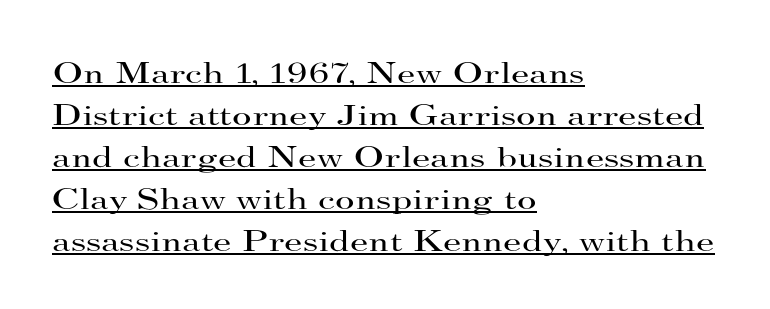
Q: Is the text bold? A: No.
Q: Is the text italic (slanted)? A: No, it is upright.
Q: Is the typeface a serif or a sans-serif typeface? A: Serif.
Q: Is the text underlined? A: Yes.
Q: How is the paragraph aligned? A: Left-aligned.
Q: Is the spacing between letters normal or unusually wide? A: Normal.
Q: Is the spacing between lines tight, normal or loose? A: Normal.
Q: Width (condensed, normal, or wide)? A: Wide.
Q: Stroke contrast? A: High.
Q: x-height? A: Small.
Q: Monospaced? A: No.
